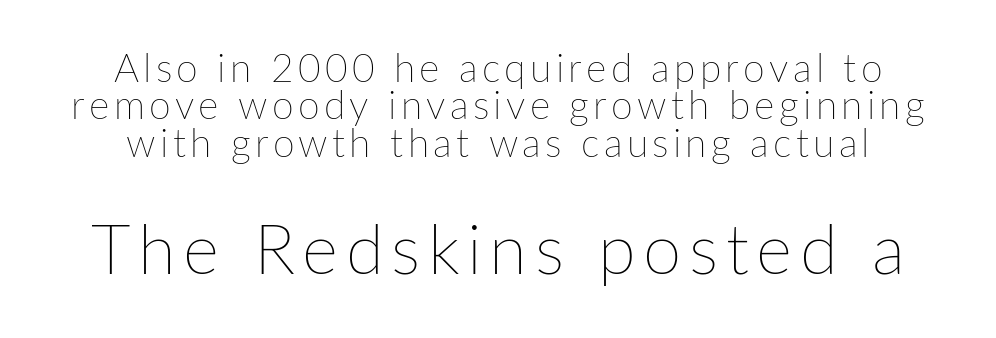
{"italic": "no", "bold": "no", "weight": "thin", "width": "normal", "stroke_contrast": "low", "x_height": "medium", "monospaced": "no", "underline": "no", "line_spacing": "tight", "line_spacing_ratio": 0.96, "larger_block": "second", "size_ratio": 1.77, "glyph_px": 69}
